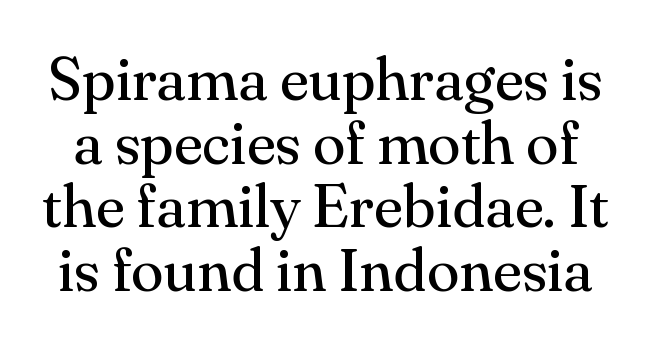
{"serif": "yes", "italic": "no", "bold": "no", "weight": "regular", "width": "normal", "stroke_contrast": "medium", "x_height": "small", "monospaced": "no", "underline": "no", "line_spacing": "tight", "line_spacing_ratio": 1.06, "letter_spacing": "normal", "letter_spacing_em": 0.0, "glyph_px": 60}
